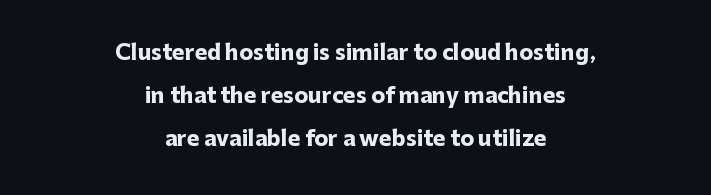
Compared with a flush-left layout, this one balances lines on the center instead. Strong, thick strokes mark this as bold type. Look at the tracking — it's just the regular setting, nothing added. The lettering holds an erect, upright posture throughout. Vertical spacing — loose.
